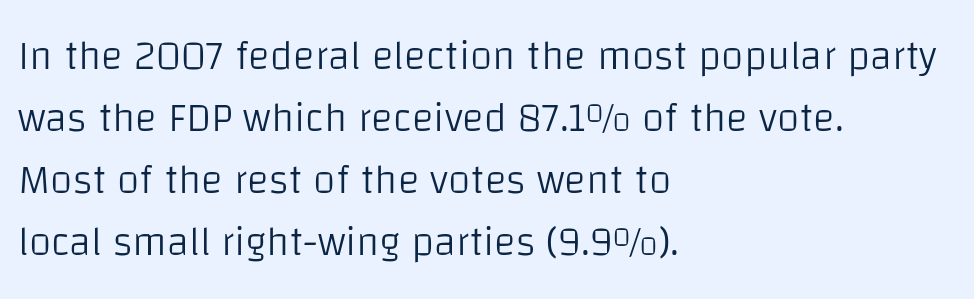
Q: Is the text bold? A: No.
Q: Is the text italic (slanted)? A: No, it is upright.
Q: Is the typeface a serif or a sans-serif typeface? A: Sans-serif.
Q: Is the text underlined? A: No.
Q: How is the paragraph aligned? A: Left-aligned.
Q: Is the spacing between letters normal or unusually wide? A: Normal.
Q: Is the spacing between lines tight, normal or loose? A: Normal.
Q: Width (condensed, normal, or wide)? A: Normal.
Q: Stroke contrast? A: Low.
Q: x-height? A: Large.
Q: Monospaced? A: No.
